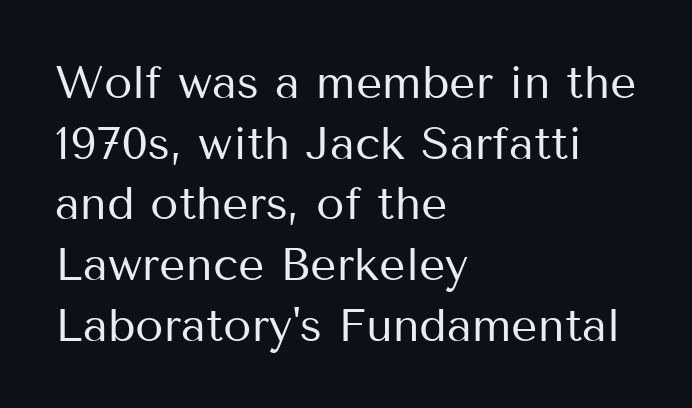
Spacing verdict: proportional, widths tailored to each character. The face used here is a sans, in the tradition of grotesques and geometrics. The letterforms sit at book weight or below. A classic flush-left, rag-right setting is used for this passage.
